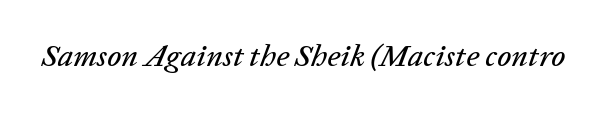
The passage shown is not underscored anywhere. Compared with typical body copy, the letter spacing here is the same. Each letter keeps its own natural width here, so spacing adapts to shape. The specimen reads as italic at a glance.
